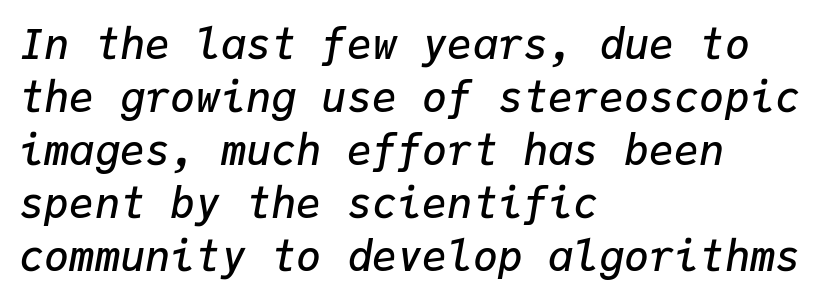
{"italic": "yes", "lean": "right", "slant_degrees": 9, "bold": "semi", "weight": "semibold", "width": "normal", "stroke_contrast": "low", "x_height": "medium", "monospaced": "yes", "underline": "no", "align": "left", "line_spacing": "normal", "line_spacing_ratio": 1.26, "letter_spacing": "normal", "letter_spacing_em": 0.0, "glyph_px": 42}
